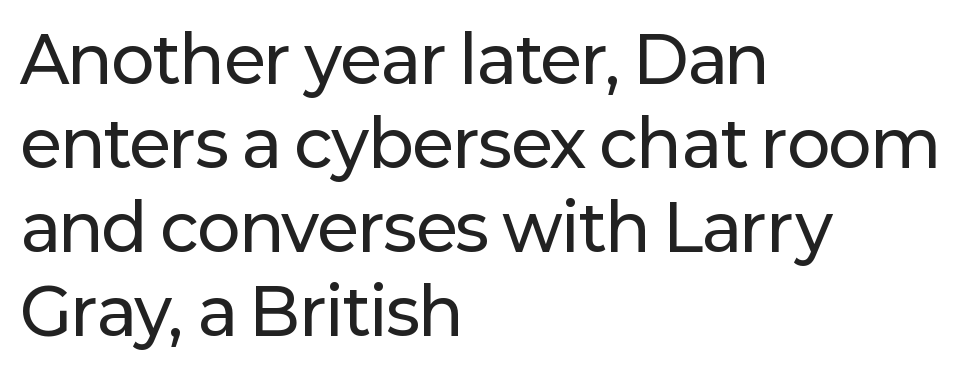
Q: Is the text italic (slanted)? A: No, it is upright.
Q: Is the typeface a serif or a sans-serif typeface? A: Sans-serif.
Q: Is the text underlined? A: No.
Q: How is the paragraph aligned? A: Left-aligned.
Q: Is the spacing between letters normal or unusually wide? A: Normal.
Q: Is the spacing between lines tight, normal or loose? A: Normal.
Q: Width (condensed, normal, or wide)? A: Normal.
Q: Stroke contrast? A: Low.
Q: x-height? A: Medium.
Q: Monospaced? A: No.
